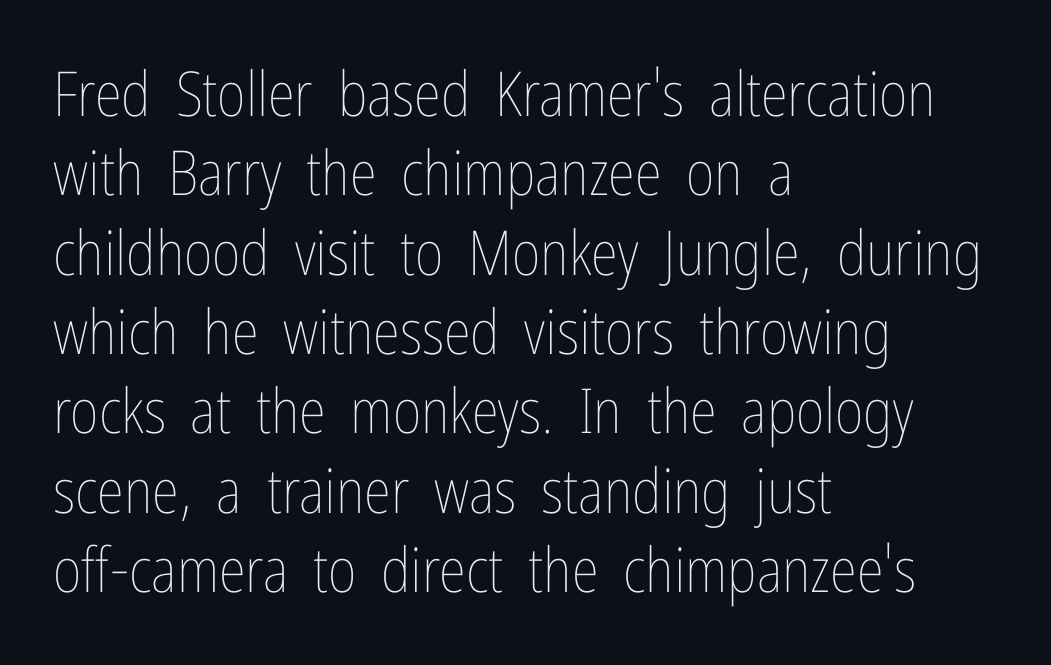
The image shows 62 px thin, condensed type, upright; set left-aligned, normal line spacing (1.28x), normal letter spacing, not underlined; low stroke contrast and a medium x-height.
